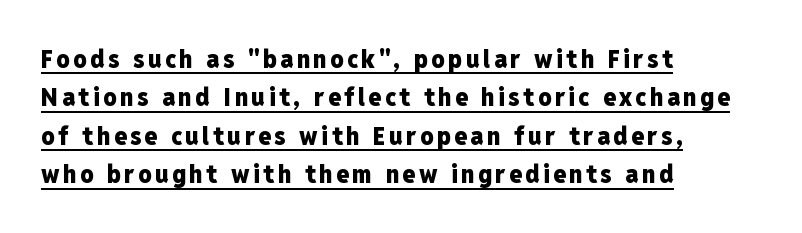
The image shows 26 px bold type, upright; set left-aligned, normal line spacing (1.48x), underlined.
